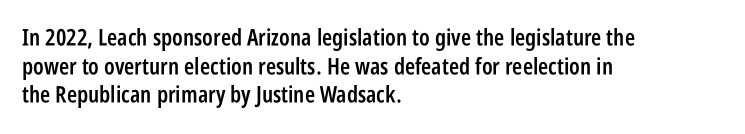
Q: Is the text bold? A: Semi-bold.
Q: Is the text italic (slanted)? A: No, it is upright.
Q: Is the text underlined? A: No.
Q: How is the paragraph aligned? A: Left-aligned.
Q: Is the spacing between letters normal or unusually wide? A: Normal.
